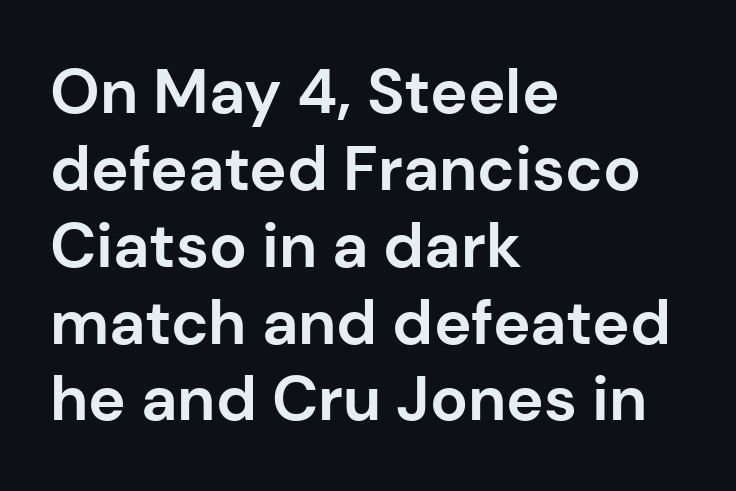
Q: Is the text bold? A: Yes.
Q: Is the text italic (slanted)? A: No, it is upright.
Q: Is the typeface a serif or a sans-serif typeface? A: Sans-serif.
Q: Is the text underlined? A: No.
Q: How is the paragraph aligned? A: Left-aligned.
Q: Is the spacing between letters normal or unusually wide? A: Normal.
Q: Width (condensed, normal, or wide)? A: Normal.
Q: Stroke contrast? A: Low.
Q: x-height? A: Medium.
Q: Monospaced? A: No.
